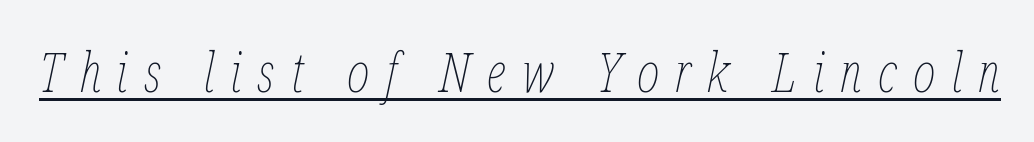
{"italic": "yes", "lean": "right", "slant_degrees": 12, "bold": "no", "weight": "thin", "width": "condensed", "stroke_contrast": "low", "x_height": "medium", "monospaced": "no", "underline": "yes", "letter_spacing": "wide", "letter_spacing_em": 0.3, "glyph_px": 54}
